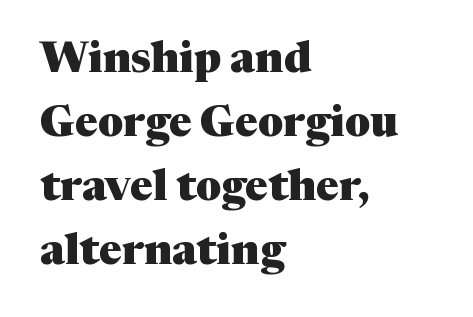
Glance below the letters and you will spot only blank space. A typesetter would call this proportional, since set widths differ per character. This sample uses a serif face. The letters stand upright; this is a roman face. Characters follow at the spacing the type designer built in.
